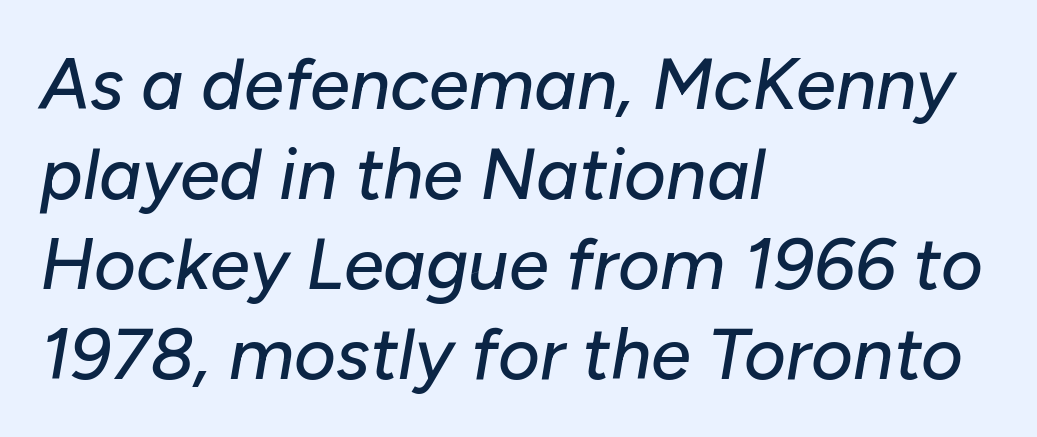
The image shows 72 px text type, italic (leaning right); set left-aligned, normal line spacing (1.25x), normal letter spacing, not underlined; low stroke contrast and a medium x-height.
